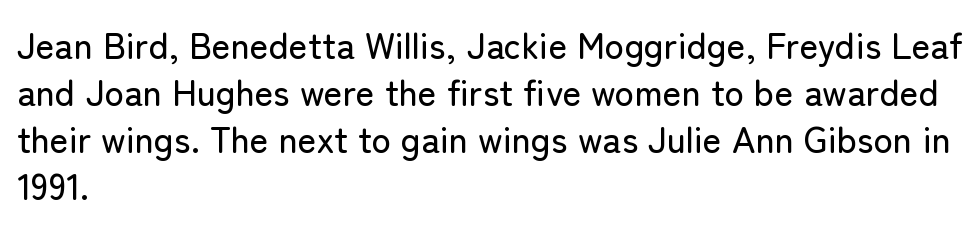
Summary of vertical rhythm: regular, with standard interline spacing. Between one letter and the next there's only the usual sliver of space. Type style note: lacks serifs. Is this a fixed-width face? No — the glyphs have proportional, varying widths. Descenders are the only things crossing below the line.
